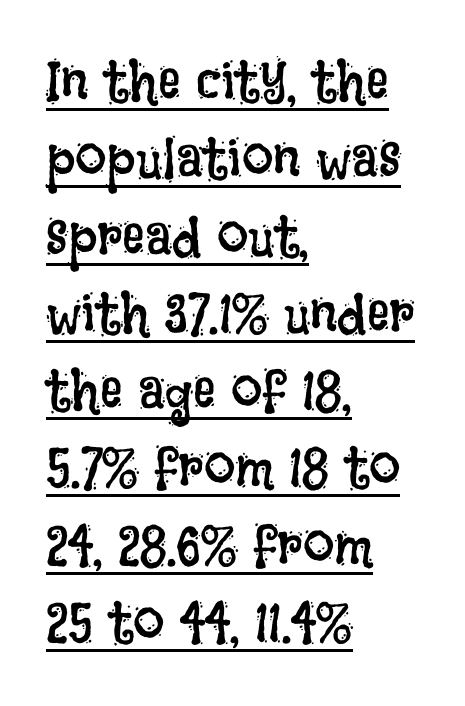
{"italic": "no", "bold": "no", "weight": "regular", "width": "condensed", "stroke_contrast": "low", "x_height": "large", "monospaced": "no", "underline": "yes", "align": "left", "line_spacing": "normal", "line_spacing_ratio": 1.38, "letter_spacing": "normal", "letter_spacing_em": 0.0, "glyph_px": 56}
